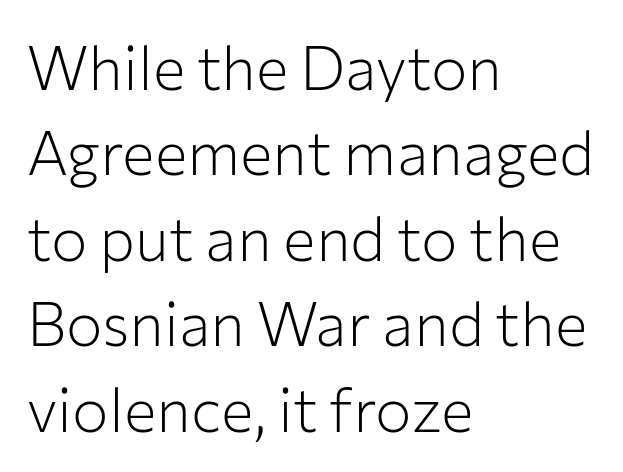
Interline gaps are of average width in this sample. Stroke thickness stays within the range of a standard reading face or lighter. The zone under the glyphs is completely vacant. You could not count columns in this text — the font is proportionally spaced.
